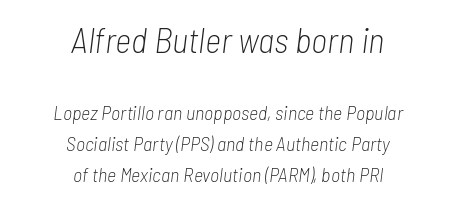
Q: Is the text bold? A: No.
Q: Is the text italic (slanted)? A: Yes, it leans right by about 7 degrees.
Q: Is the text underlined? A: No.
Q: How is the paragraph aligned? A: Centered.
Q: Is the spacing between letters normal or unusually wide? A: Normal.
Q: Is the spacing between lines tight, normal or loose? A: Normal.
Q: Which block of text is set in a larger size, the first (top) or the second (bottom)? A: The first (top) one.
Q: Width (condensed, normal, or wide)? A: Condensed.
Q: Stroke contrast? A: Low.
Q: x-height? A: Medium.
Q: Monospaced? A: No.
